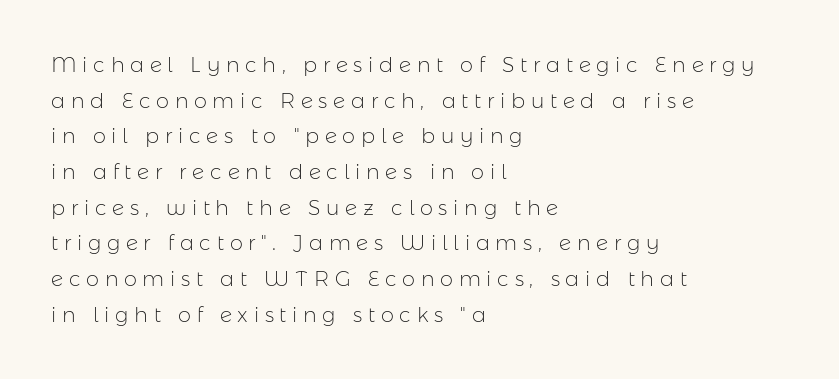
Every row of glyphs begins at an identical x-position on the left. Clear beneath every line of the passage. Is the stroke heavy? The answer is a plain regular-or-lighter. If you measured baseline to baseline, you'd find a middling distance. Glyph-to-glyph distance is far greater than everyday printed text. Every stem runs plumb, perpendicular to the baseline.
